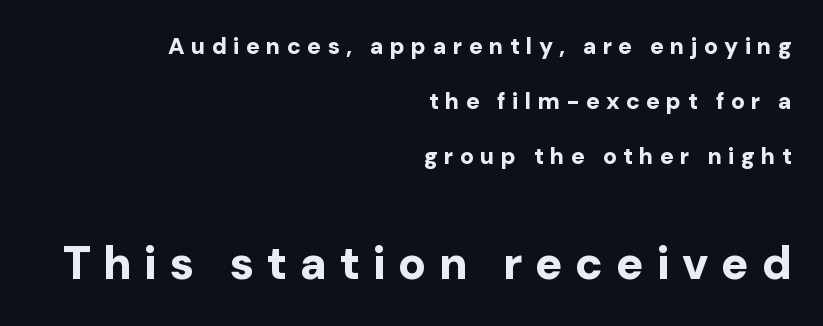
The image shows 46 px bold sans-serif type, upright; set right-aligned, loose line spacing (2.4x), unusually wide letter spacing (+0.27 em), not underlined; the second (bottom) block is 2.0x larger; low stroke contrast and a medium x-height.
